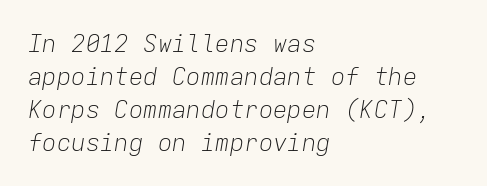
Q: Is the text bold? A: No.
Q: Is the text italic (slanted)? A: Yes, it leans right by about 9 degrees.
Q: Is the text underlined? A: No.
Q: How is the paragraph aligned? A: Left-aligned.
Q: Is the spacing between letters normal or unusually wide? A: Normal.
Q: Is the spacing between lines tight, normal or loose? A: Normal.
